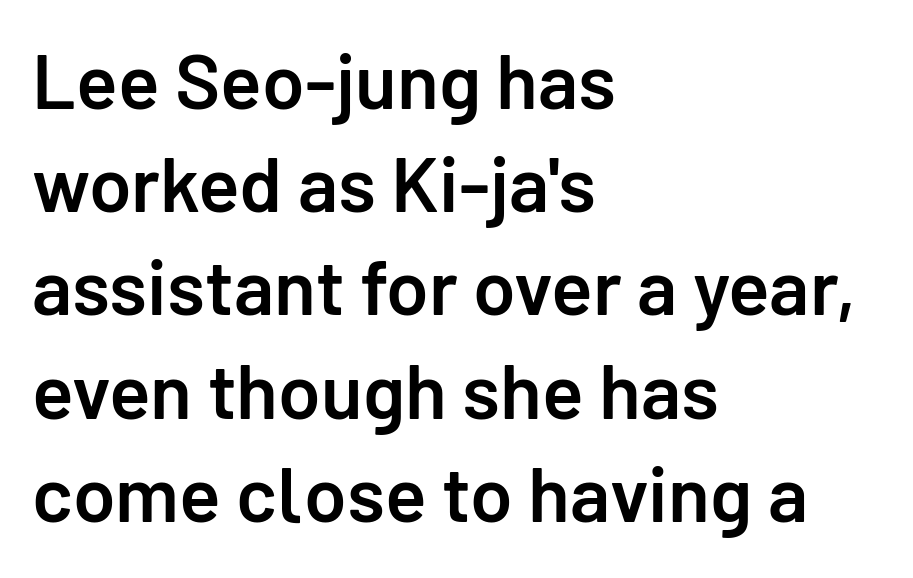
{"serif": "no", "italic": "no", "bold": "semi", "weight": "semibold", "width": "normal", "stroke_contrast": "low", "x_height": "medium", "monospaced": "no", "underline": "no", "align": "left", "line_spacing": "normal", "line_spacing_ratio": 1.34, "letter_spacing": "normal", "letter_spacing_em": 0.0, "glyph_px": 77}
